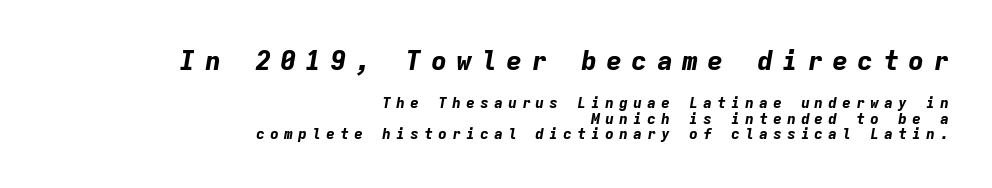
Q: Is the text bold? A: Yes.
Q: Is the text italic (slanted)? A: Yes, it leans right by about 9 degrees.
Q: Is the text underlined? A: No.
Q: How is the paragraph aligned? A: Right-aligned.
Q: Is the spacing between letters normal or unusually wide? A: Unusually wide.
Q: Is the spacing between lines tight, normal or loose? A: Tight.
Q: Which block of text is set in a larger size, the first (top) or the second (bottom)? A: The first (top) one.
